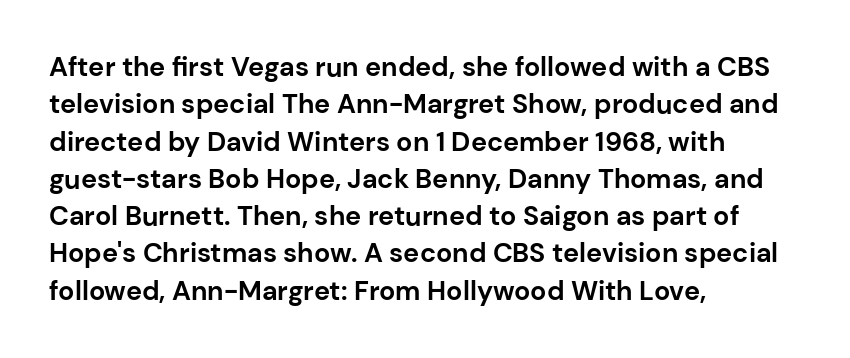
Q: Is the text bold? A: Yes.
Q: Is the text italic (slanted)? A: No, it is upright.
Q: Is the text underlined? A: No.
Q: How is the paragraph aligned? A: Left-aligned.
Q: Is the spacing between letters normal or unusually wide? A: Normal.
Q: Is the spacing between lines tight, normal or loose? A: Normal.
